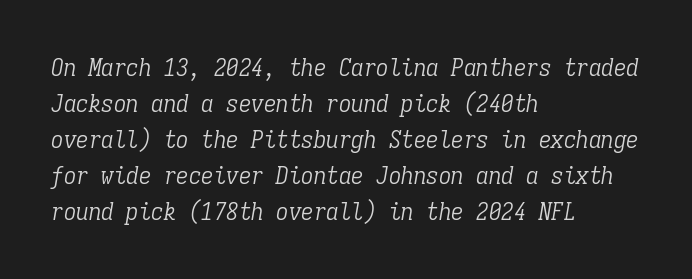
The image shows 25 px text type, italic (leaning right); set left-aligned, normal line spacing (1.44x), normal letter spacing, not underlined.
